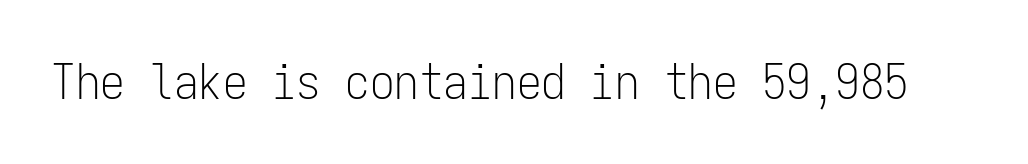
{"serif": "no", "italic": "no", "bold": "no", "weight": "light", "width": "condensed", "stroke_contrast": "low", "x_height": "medium", "monospaced": "yes", "underline": "no", "letter_spacing": "normal", "letter_spacing_em": 0.0, "glyph_px": 49}
